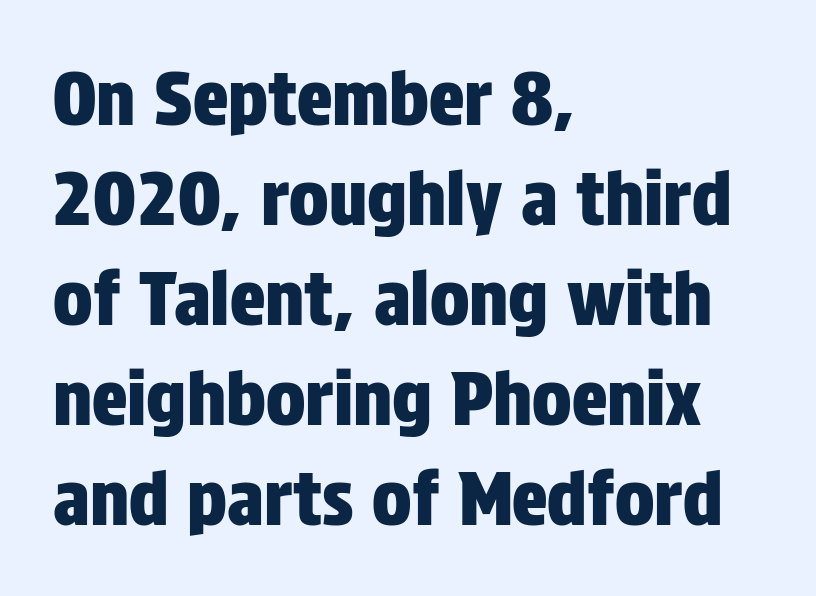
Q: Is the text italic (slanted)? A: No, it is upright.
Q: Is the typeface a serif or a sans-serif typeface? A: Sans-serif.
Q: Is the text underlined? A: No.
Q: How is the paragraph aligned? A: Left-aligned.
Q: Is the spacing between letters normal or unusually wide? A: Normal.
Q: Is the spacing between lines tight, normal or loose? A: Normal.
Q: Width (condensed, normal, or wide)? A: Condensed.
Q: Stroke contrast? A: Low.
Q: x-height? A: Large.
Q: Monospaced? A: No.
